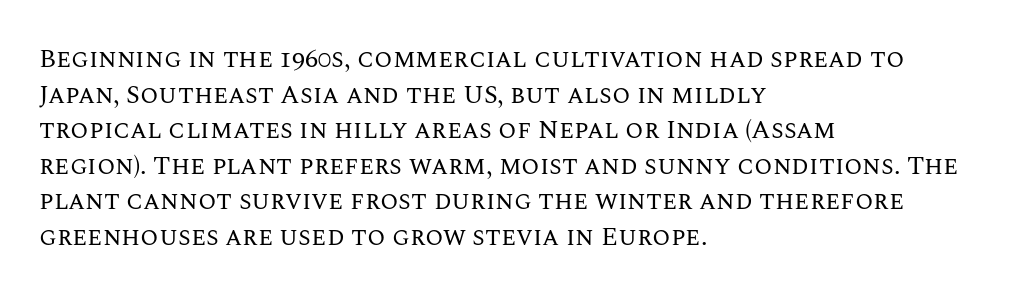
{"italic": "no", "bold": "no", "underline": "no", "align": "left", "line_spacing": "normal", "line_spacing_ratio": 1.37, "letter_spacing": "normal", "letter_spacing_em": 0.0, "glyph_px": 26}
